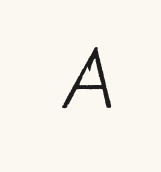
Between one letter and the next there's a generous, obvious gap. The face looks like a standard text weight, possibly lighter. The face used here is proportionally spaced, like ordinary book or web type. A clean baseline with only descenders dipping below it. The designer went with a sans here, leaving each stem footless.
